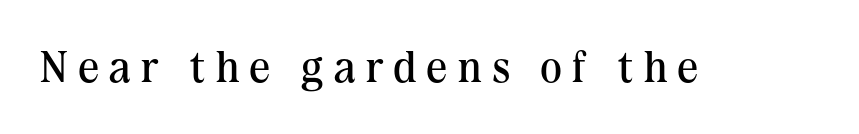
The image shows 45 px regular-weight serif type, upright; set unusually wide letter spacing (+0.24 em), not underlined; medium stroke contrast and a medium x-height.
